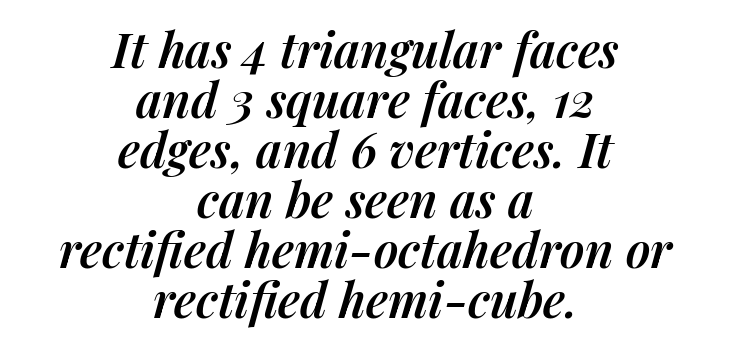
The image shows 48 px semibold type, italic (leaning right); set centered, tight line spacing (1.04x), normal letter spacing, not underlined; medium stroke contrast and a medium x-height.
